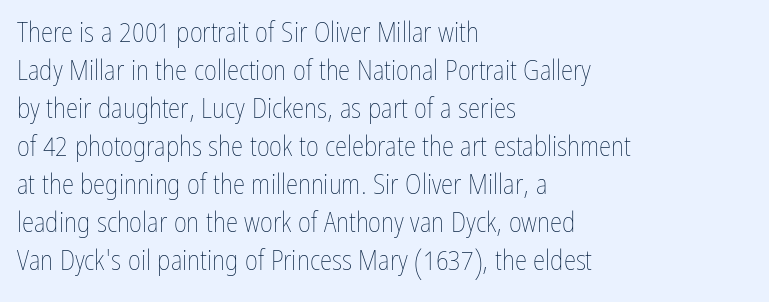
Horizontal bands of white between lines are of average thickness. Teacher's note: observe the even left margin — that is flush-left alignment. A quiet, ordinary-to-light weight characterises the typeface. Does extra space separate the letters? No, they use regular spacing.
